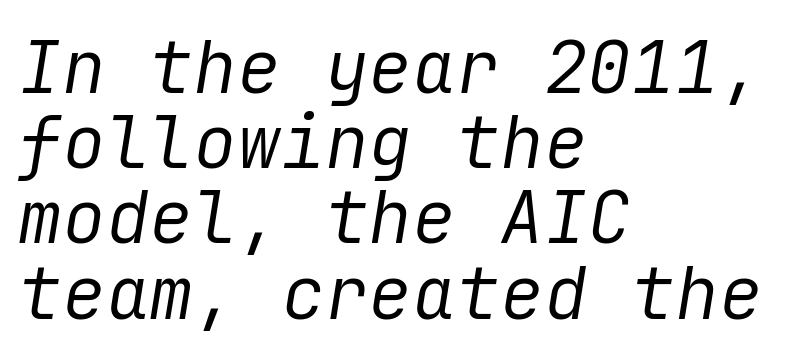
Here the glyphs are tracked normally, forming tight word shapes. The foot of each line stays bare and open. The text carries the slant typical of an italic or oblique font. Caption: multi-line text, flush left, ragged right.
